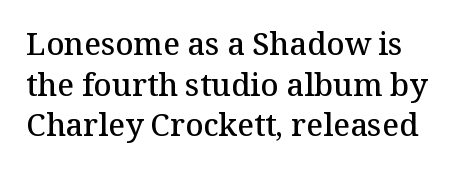
When letters stand straight like this, we call the style roman or upright. Check under the words: just untouched page. Rows of type keep a routine distance in the vertical direction. Type style note: has serifs. What stands out about the letter spacing? Nothing — it is the standard amount. Here the designer chose a conventional face with non-uniform glyph widths.
